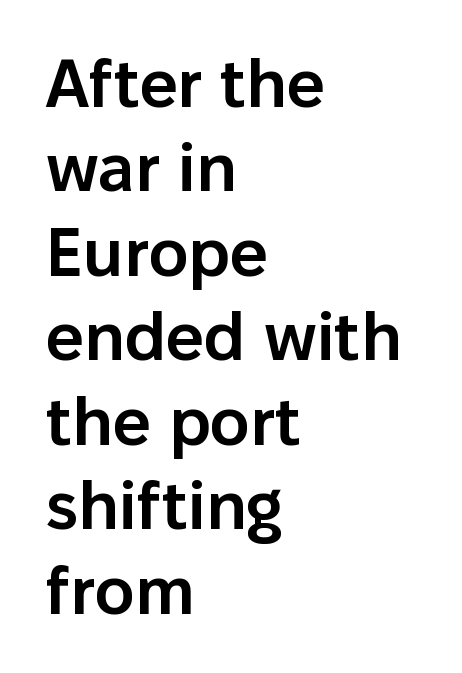
The image shows 67 px semibold sans-serif type, upright; set left-aligned, normal line spacing (1.26x), normal letter spacing, not underlined; low stroke contrast and a medium x-height.
